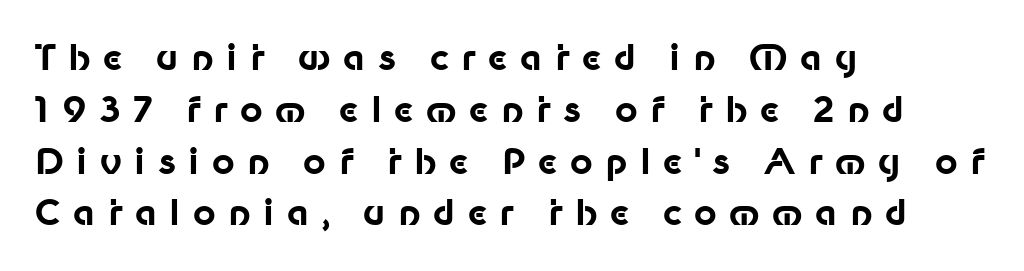
{"serif": "no", "italic": "no", "bold": "yes", "weight": "bold", "width": "normal", "stroke_contrast": "low", "x_height": "medium", "monospaced": "no", "underline": "no", "align": "left", "line_spacing": "normal", "line_spacing_ratio": 1.48, "letter_spacing": "wide", "letter_spacing_em": 0.36, "glyph_px": 35}
